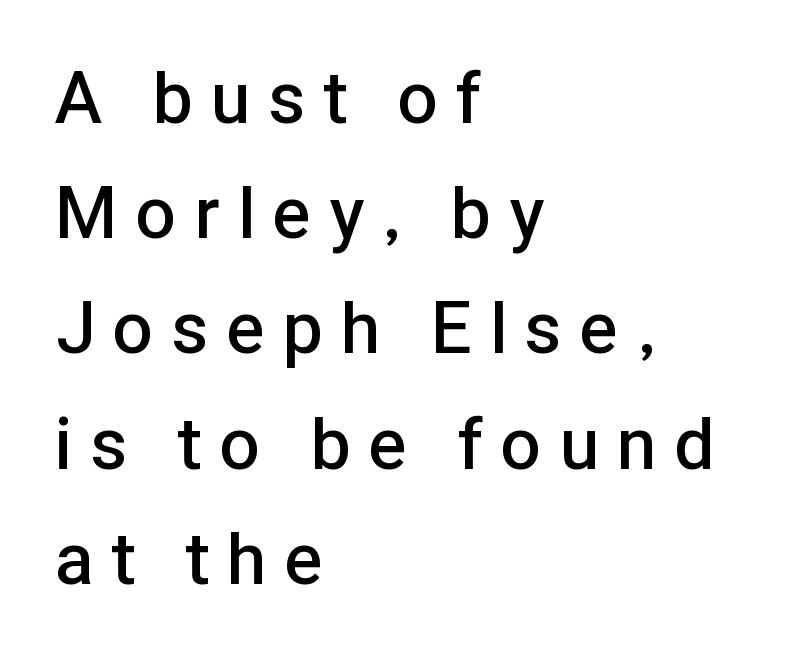
The image shows 72 px semibold sans-serif type, upright; set left-aligned, normal line spacing (1.6x), unusually wide letter spacing (+0.26 em), not underlined; low stroke contrast and a medium x-height.
